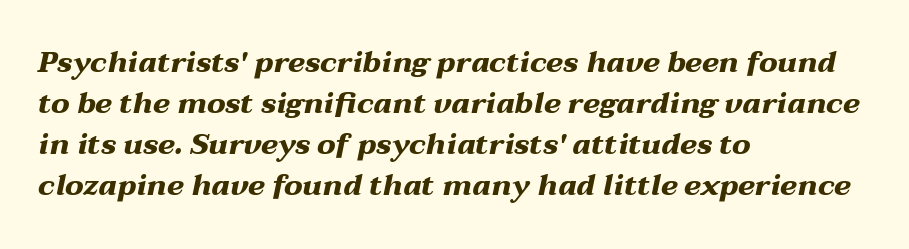
Q: Is the text bold? A: Yes.
Q: Is the text italic (slanted)? A: Yes, it leans right by about 12 degrees.
Q: Is the text underlined? A: No.
Q: How is the paragraph aligned? A: Left-aligned.
Q: Is the spacing between letters normal or unusually wide? A: Normal.
Q: Is the spacing between lines tight, normal or loose? A: Normal.
Q: Width (condensed, normal, or wide)? A: Wide.
Q: Stroke contrast? A: Medium.
Q: x-height? A: Medium.
Q: Monospaced? A: No.
